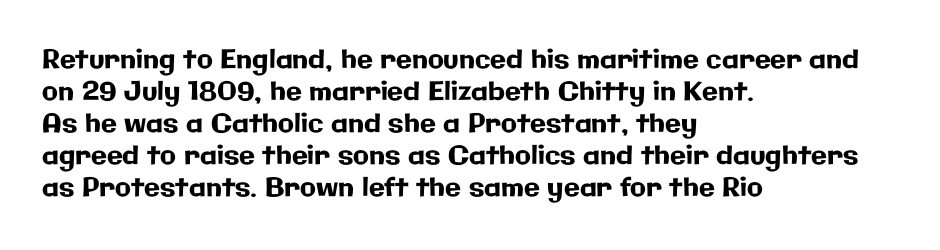
Standard letterfit; no display-style spreading of the glyphs. The string is rendered with underlining switched off. Compared with a centered layout, this one pins lines to the left instead. Vertical strokes here are truly vertical.
